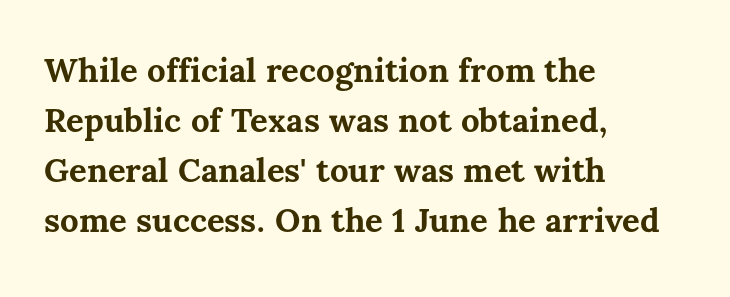
The image shows 33 px bold type, upright; set left-aligned, normal line spacing (1.52x), normal letter spacing, not underlined; medium stroke contrast and a medium x-height.
